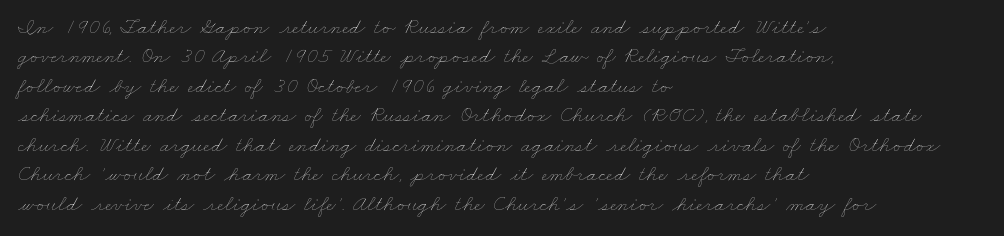
The rendering uses a moderate line-height, typical for paragraphs. Nothing heavy about these letters — not bold at all. In CSS terms this would be text-align: left. No extra tracking has been applied to these lines.
